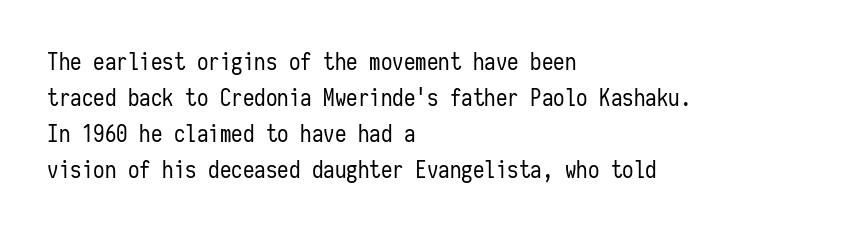
The foot of each line stays bare and open. It's the straight-up-and-down kind of type. The gaps between neighbouring characters are ordinary and unremarkable. A normal amount of white space separates one row of letters from the next. Typeset ragged right — the left edge is the straight one. Is the stroke heavy? The answer is a plain regular-or-lighter.
